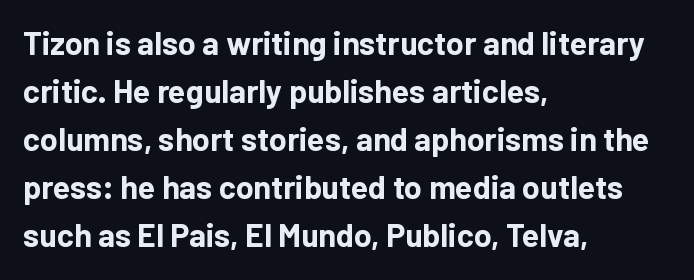
It's the straight-up-and-down kind of type. Tracking value appears to be zero — textbook default spacing. Regarding leading, the lines here are spaced in the standard way. The string is rendered with underlining switched off.
